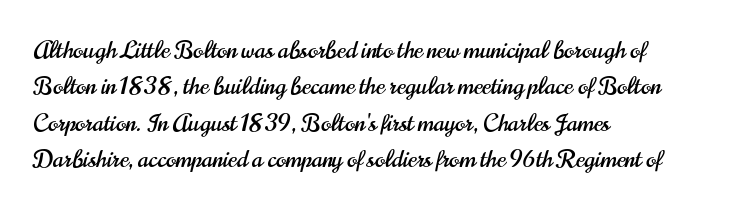
Q: Is the text italic (slanted)? A: Yes.
Q: Is the text underlined? A: No.
Q: How is the paragraph aligned? A: Left-aligned.
Q: Is the spacing between letters normal or unusually wide? A: Normal.
Q: Is the spacing between lines tight, normal or loose? A: Normal.
